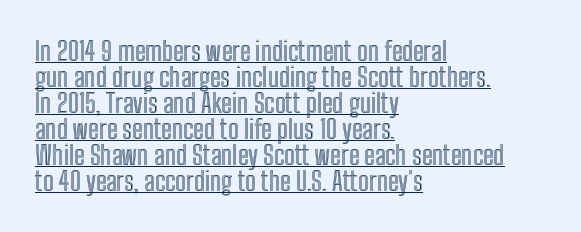
The image shows 26 px text type, upright; set left-aligned, tight line spacing (1.0x), normal letter spacing, underlined.
